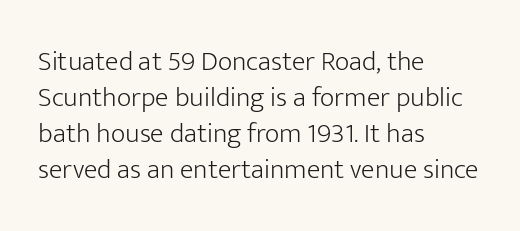
A sans-serif font was chosen for this passage. Underline: absent. Think of a printed novel: that variable character pitch is what you see here. The typography opts for an upright posture over an oblique one. One glance says typical: line gaps are just what's usual. The typeface has the unassuming heft of standard copy or less.
